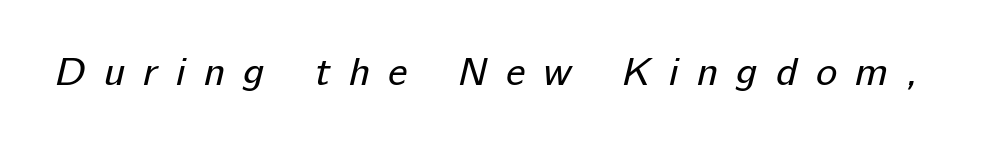
The image shows 40 px regular-weight sans-serif type; set unusually wide letter spacing (+0.46 em), not underlined; low stroke contrast and a medium x-height.
